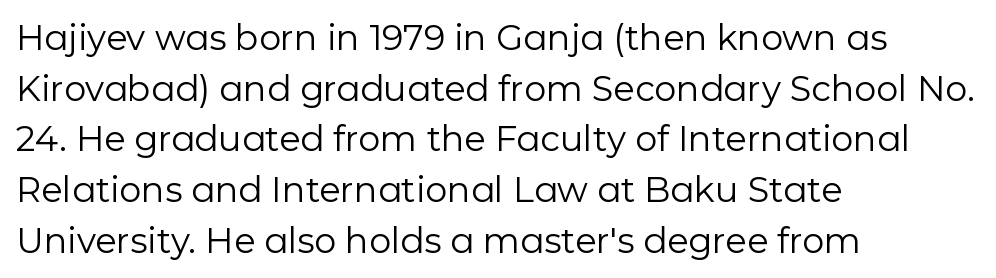
The image shows 35 px regular-weight sans-serif type, upright; set left-aligned, normal line spacing (1.45x), normal letter spacing, not underlined; low stroke contrast and a medium x-height.
